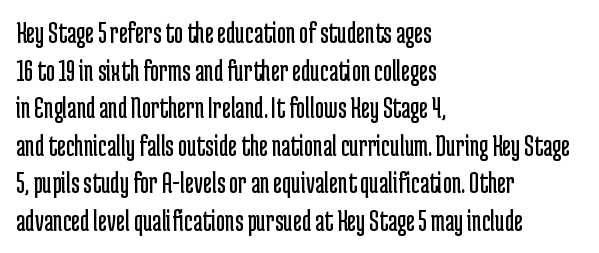
{"serif": "no", "italic": "no", "bold": "no", "weight": "regular", "width": "condensed", "stroke_contrast": "low", "x_height": "medium", "monospaced": "no", "underline": "no", "align": "left", "line_spacing_ratio": 1.21, "letter_spacing": "normal", "letter_spacing_em": 0.0, "glyph_px": 31}
